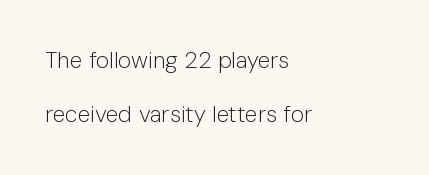
No chunkiness to these letters — they're not bold. The rendering uses a large line-height, opening up the rows. Between one letter and the next there's only the usual sliver of space. Words float on clear page, feet unadorned. A classic flush-left, rag-right setting is used for this passage.
